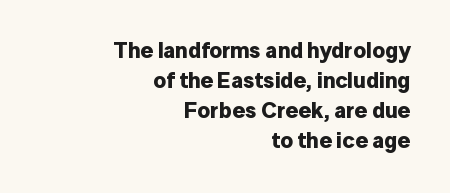
Q: Is the text bold? A: Yes.
Q: Is the text italic (slanted)? A: No, it is upright.
Q: Is the text underlined? A: No.
Q: How is the paragraph aligned? A: Right-aligned.
Q: Is the spacing between letters normal or unusually wide? A: Normal.
Q: Is the spacing between lines tight, normal or loose? A: Normal.
